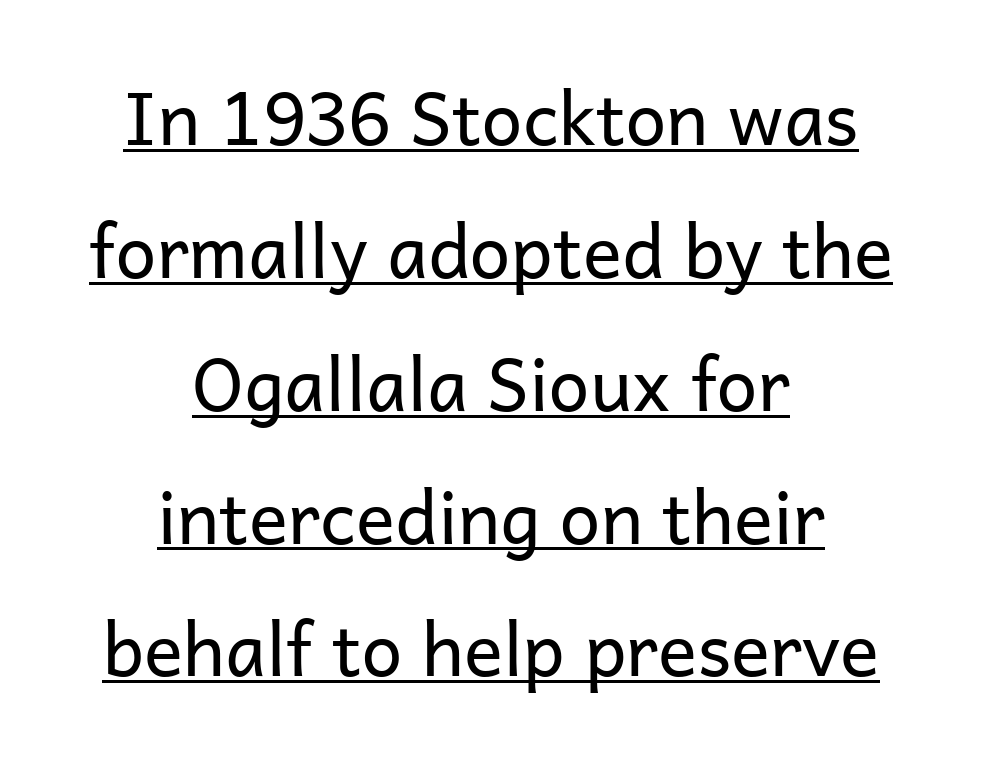
Q: Is the text bold? A: No.
Q: Is the text italic (slanted)? A: No, it is upright.
Q: Is the typeface a serif or a sans-serif typeface? A: Sans-serif.
Q: Is the text underlined? A: Yes.
Q: How is the paragraph aligned? A: Centered.
Q: Is the spacing between letters normal or unusually wide? A: Normal.
Q: Width (condensed, normal, or wide)? A: Normal.
Q: Stroke contrast? A: Low.
Q: x-height? A: Medium.
Q: Monospaced? A: No.
